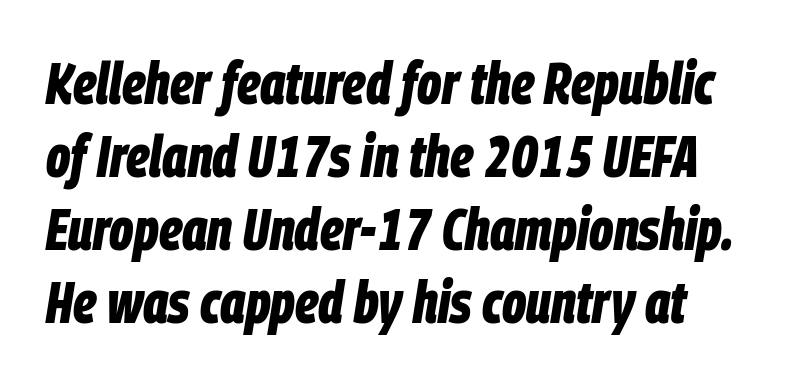
The image shows 59 px bold, condensed type, italic (leaning right); set left-aligned, line spacing 1.24x, normal letter spacing, not underlined; low stroke contrast and a large x-height.
